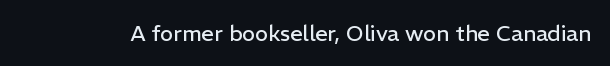
Q: Is the text bold? A: No.
Q: Is the text italic (slanted)? A: No, it is upright.
Q: Is the text underlined? A: No.
Q: Is the spacing between letters normal or unusually wide? A: Normal.
